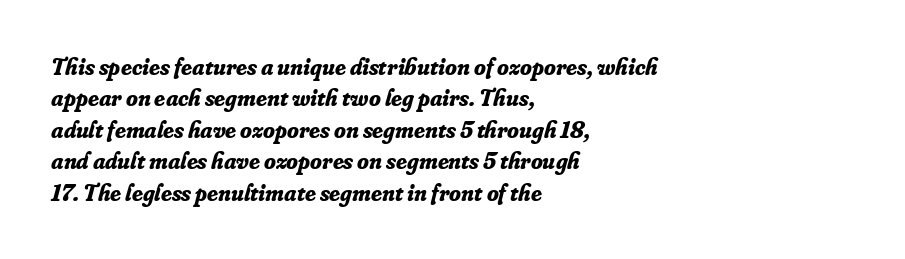
The image shows 24 px bold type, italic (leaning right); set left-aligned, normal line spacing (1.31x), normal letter spacing, not underlined.
